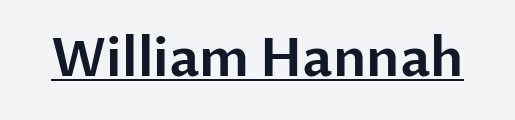
Glyph-to-glyph distance matches everyday printed text. What decoration does the sample have? An underline. Nothing sits at the stroke ends, so this counts as sans-serif. The face used here is proportionally spaced, like ordinary book or web type.
